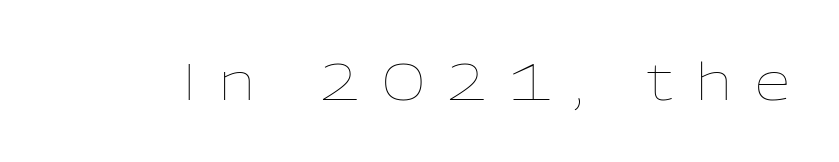
{"italic": "no", "bold": "no", "weight": "thin", "width": "normal", "stroke_contrast": "low", "x_height": "medium", "monospaced": "no", "underline": "no", "letter_spacing": "wide", "letter_spacing_em": 0.45, "glyph_px": 51}
